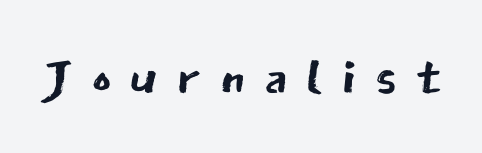
The image shows 74 px regular-weight sans-serif type, upright; set unusually wide letter spacing (+0.25 em), not underlined; low stroke contrast and a medium x-height.
